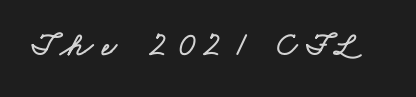
The image shows 34 px wide type; set unusually wide letter spacing (+0.24 em), not underlined; low stroke contrast and a small x-height.
